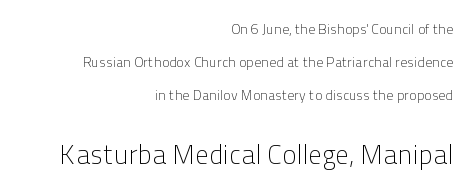
Q: Is the text bold? A: No.
Q: Is the text italic (slanted)? A: No, it is upright.
Q: Is the text underlined? A: No.
Q: How is the paragraph aligned? A: Right-aligned.
Q: Is the spacing between letters normal or unusually wide? A: Normal.
Q: Is the spacing between lines tight, normal or loose? A: Loose.
Q: Which block of text is set in a larger size, the first (top) or the second (bottom)? A: The second (bottom) one.
